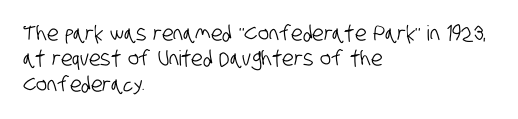
The image shows 21 px text type; set left-aligned, line spacing 1.21x, normal letter spacing, not underlined.
